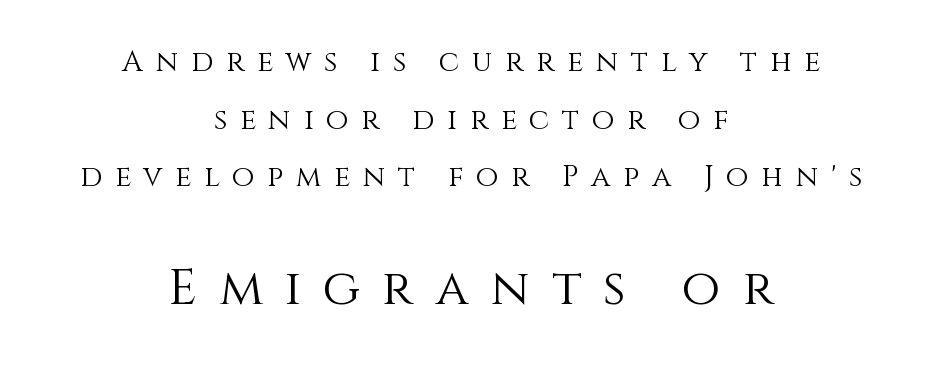
{"italic": "no", "bold": "no", "weight": "light", "width": "normal", "stroke_contrast": "medium", "x_height": "large", "monospaced": "no", "underline": "no", "align": "center", "line_spacing": "loose", "line_spacing_ratio": 1.99, "letter_spacing": "wide", "letter_spacing_em": 0.44, "larger_block": "second", "size_ratio": 1.72, "glyph_px": 50}
